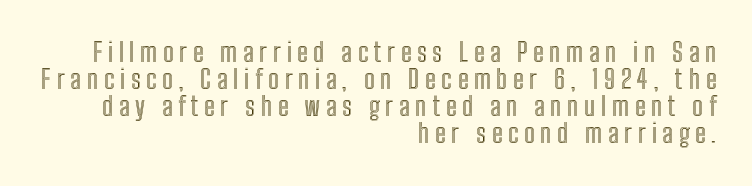
{"italic": "no", "underline": "no", "align": "right", "line_spacing": "tight", "line_spacing_ratio": 1.04, "letter_spacing": "wide", "letter_spacing_em": 0.22, "glyph_px": 26}
